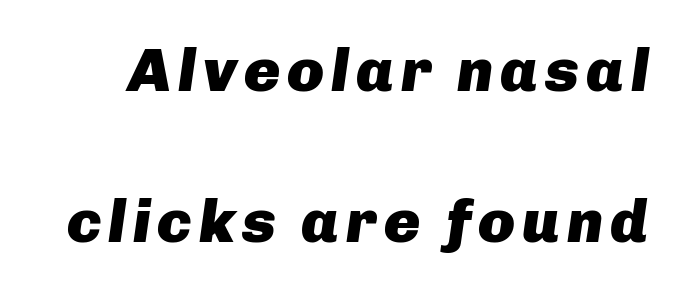
The image shows 61 px heavy type, italic (leaning right); set loose line spacing (2.47x), not underlined; low stroke contrast and a medium x-height.
